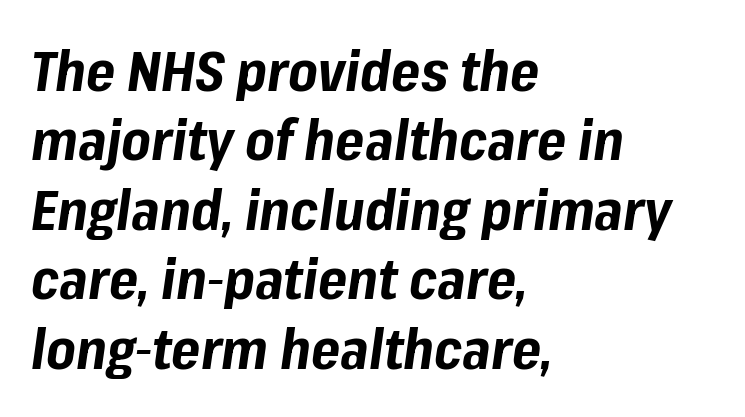
Q: Is the text bold? A: Yes.
Q: Is the text italic (slanted)? A: Yes, it leans right by about 8 degrees.
Q: Is the text underlined? A: No.
Q: How is the paragraph aligned? A: Left-aligned.
Q: Is the spacing between letters normal or unusually wide? A: Normal.
Q: Width (condensed, normal, or wide)? A: Normal.
Q: Stroke contrast? A: Low.
Q: x-height? A: Medium.
Q: Monospaced? A: No.
